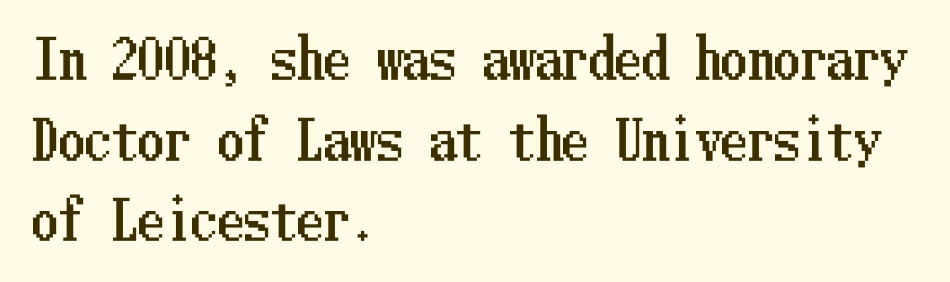
The image shows 53 px condensed type, upright; set left-aligned, normal line spacing (1.52x), normal letter spacing, not underlined; low stroke contrast and a medium x-height.
